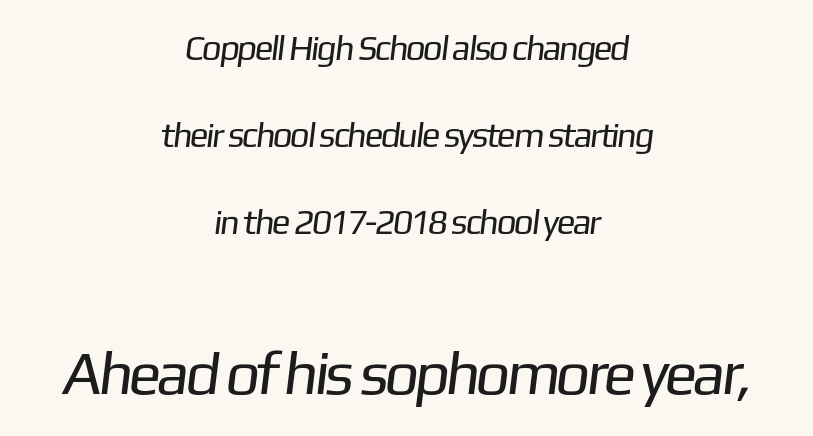
{"serif": "no", "bold": "no", "weight": "regular", "width": "normal", "stroke_contrast": "low", "x_height": "medium", "monospaced": "no", "underline": "no", "align": "center", "line_spacing": "loose", "line_spacing_ratio": 2.48, "letter_spacing": "normal", "letter_spacing_em": 0.0, "larger_block": "second", "size_ratio": 1.74, "glyph_px": 61}
